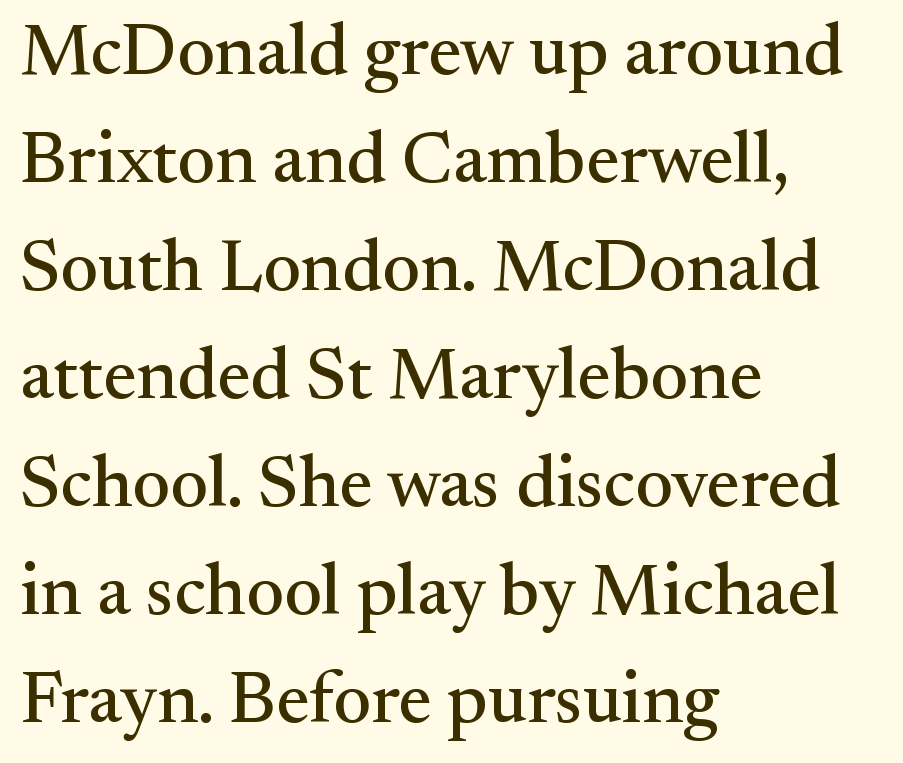
Q: Is the text italic (slanted)? A: No, it is upright.
Q: Is the typeface a serif or a sans-serif typeface? A: Serif.
Q: Is the text underlined? A: No.
Q: How is the paragraph aligned? A: Left-aligned.
Q: Is the spacing between letters normal or unusually wide? A: Normal.
Q: Is the spacing between lines tight, normal or loose? A: Normal.
Q: Width (condensed, normal, or wide)? A: Normal.
Q: Stroke contrast? A: Medium.
Q: x-height? A: Small.
Q: Monospaced? A: No.
